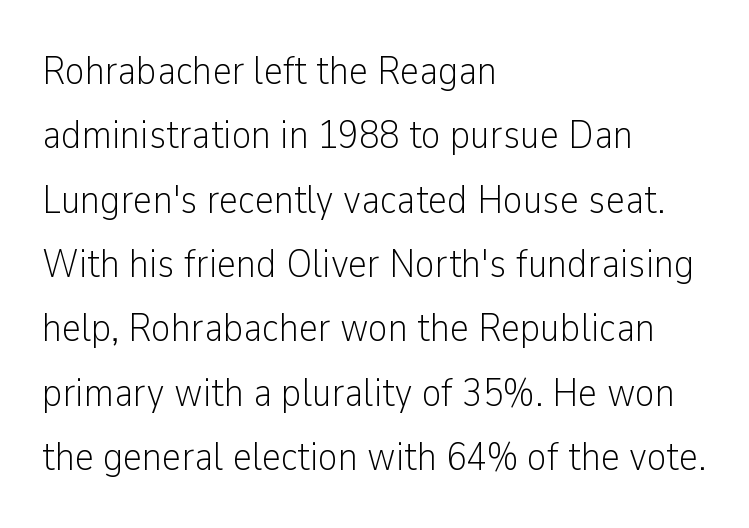
The image shows 41 px light, condensed sans-serif type, upright; set left-aligned, normal line spacing (1.57x), normal letter spacing, not underlined; low stroke contrast and a medium x-height.
